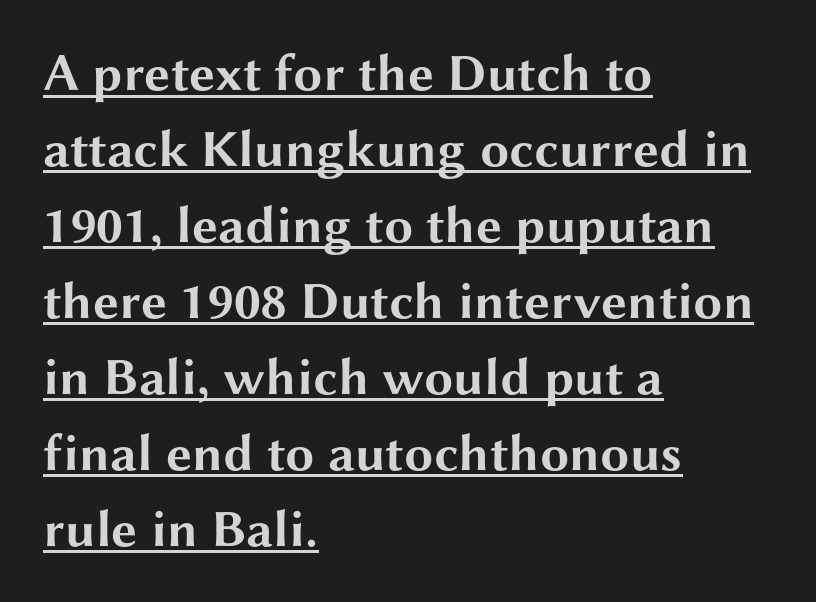
This block has exactly the height ordinary leading produces. The type is set solid horizontally, with unmodified tracking. You could not count columns in this text — the font is proportionally spaced. Line starts are locked; line ends wander. Italic? Not at all — the glyphs are vertical.
